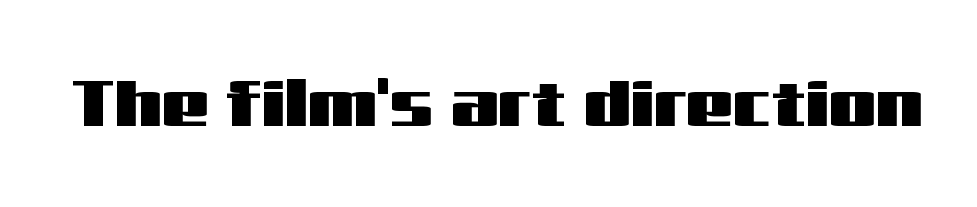
The lettering stays uniformly vertical, giving the passage a roman look. This rendering leaves character spacing at its baseline value. Nope, no serifs anywhere on these letters. A bare baseline throughout the passage. Varying glyph widths throughout — classic text-font behaviour.
